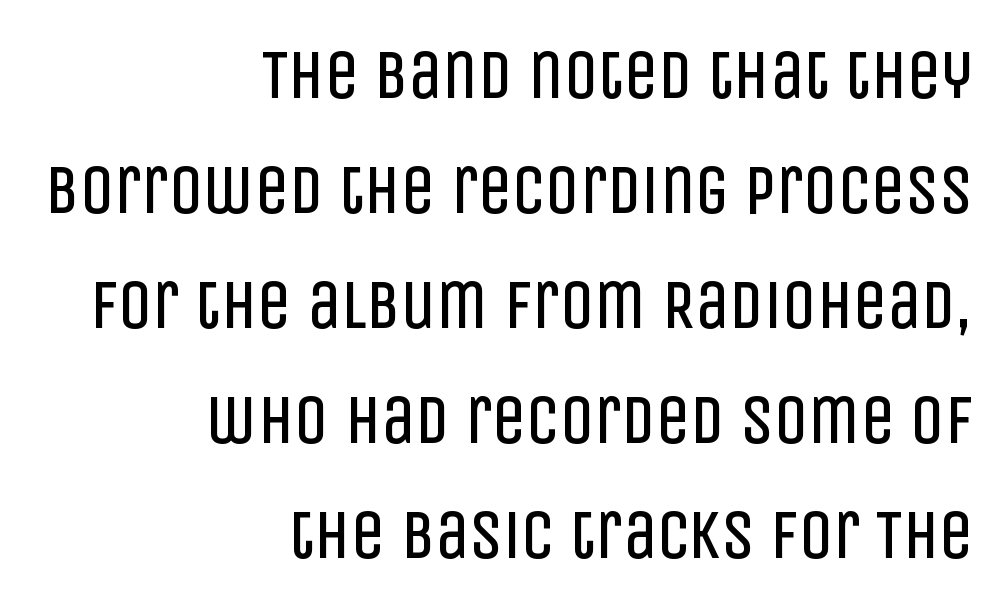
Q: Is the text bold? A: No.
Q: Is the text italic (slanted)? A: No, it is upright.
Q: Is the typeface a serif or a sans-serif typeface? A: Sans-serif.
Q: Is the text underlined? A: No.
Q: How is the paragraph aligned? A: Right-aligned.
Q: Is the spacing between letters normal or unusually wide? A: Normal.
Q: Is the spacing between lines tight, normal or loose? A: Normal.
Q: Width (condensed, normal, or wide)? A: Condensed.
Q: Stroke contrast? A: Low.
Q: x-height? A: Large.
Q: Monospaced? A: No.
